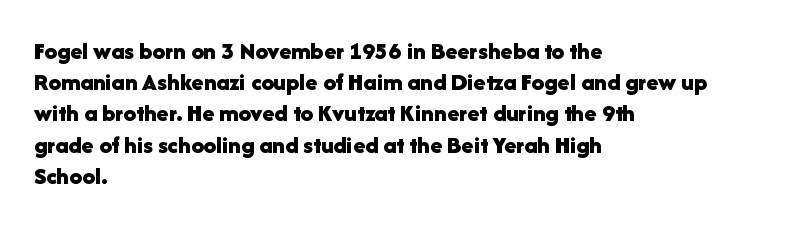
Caption: standard tracking, unaltered. Weight: bold. Line beginnings align vertically; line endings do not. The type sits square on the baseline with zero lean.
